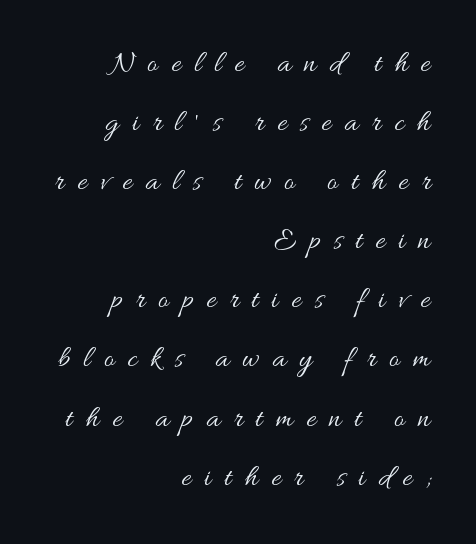
The image shows 30 px regular-weight, wide type; set right-aligned, loose line spacing (1.97x), unusually wide letter spacing (+0.44 em), not underlined; medium stroke contrast and a small x-height.
